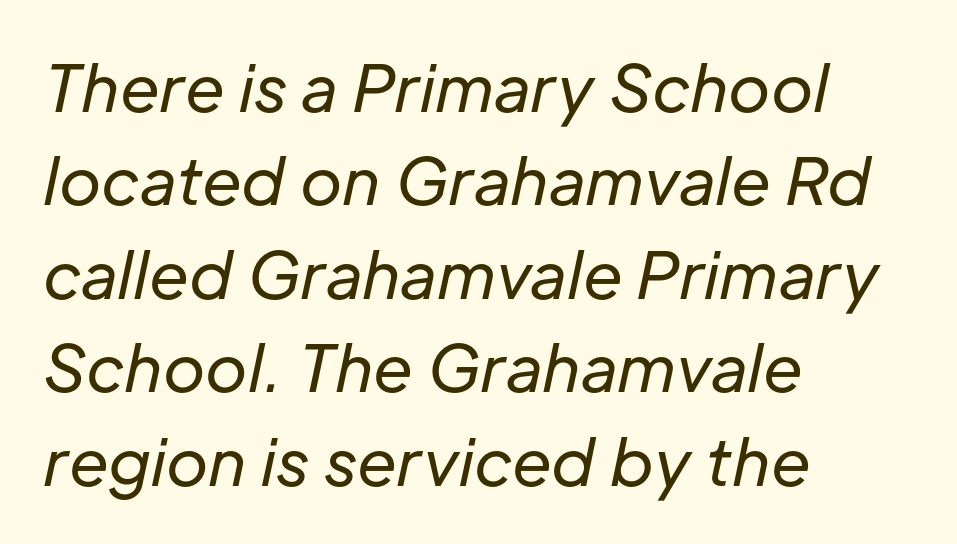
{"italic": "yes", "lean": "right", "slant_degrees": 12, "bold": "no", "weight": "regular", "width": "normal", "stroke_contrast": "low", "x_height": "medium", "monospaced": "no", "underline": "no", "align": "left", "line_spacing": "normal", "line_spacing_ratio": 1.46, "letter_spacing": "normal", "letter_spacing_em": 0.0, "glyph_px": 64}
